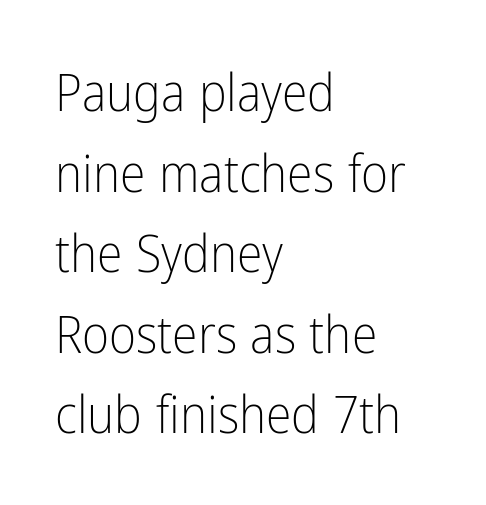
The image shows 52 px light, condensed sans-serif type, upright; set left-aligned, normal line spacing (1.55x), normal letter spacing, not underlined; low stroke contrast and a medium x-height.
